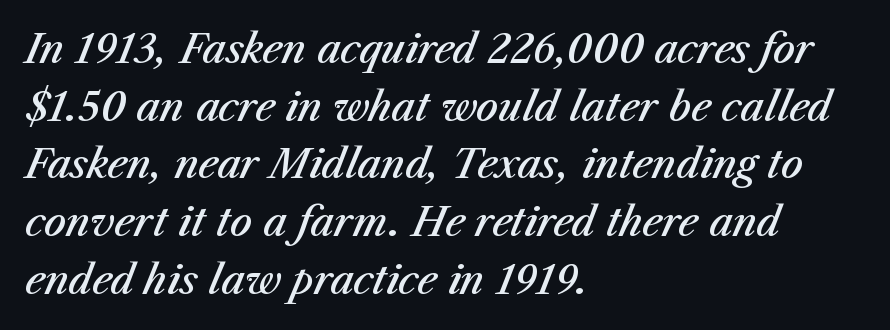
Q: Is the text bold? A: Semi-bold.
Q: Is the text italic (slanted)? A: Yes, it leans right by about 23 degrees.
Q: Is the text underlined? A: No.
Q: How is the paragraph aligned? A: Left-aligned.
Q: Is the spacing between letters normal or unusually wide? A: Normal.
Q: Is the spacing between lines tight, normal or loose? A: Normal.
Q: Width (condensed, normal, or wide)? A: Normal.
Q: Stroke contrast? A: Medium.
Q: x-height? A: Medium.
Q: Monospaced? A: No.
